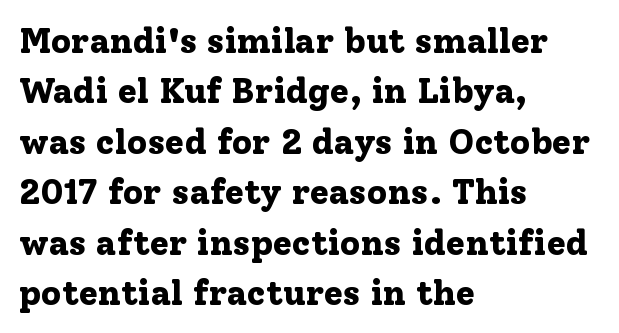
Bare-footed words on every line. The type family on display is of the serif kind. Varying glyph widths throughout — classic text-font behaviour. Glyph-to-glyph distance matches everyday printed text.
